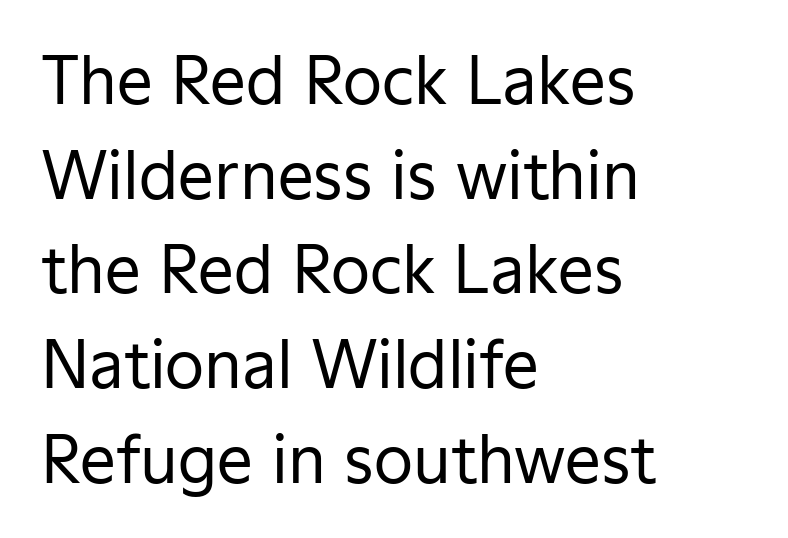
The image shows 64 px regular-weight sans-serif type, upright; set left-aligned, normal line spacing (1.48x), normal letter spacing, not underlined; low stroke contrast and a medium x-height.
